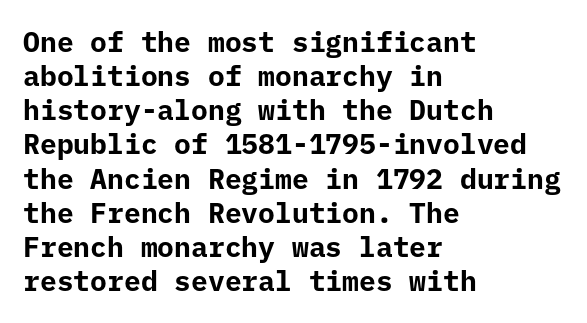
Q: Is the text bold? A: Yes.
Q: Is the text italic (slanted)? A: No, it is upright.
Q: Is the typeface a serif or a sans-serif typeface? A: Sans-serif.
Q: Is the text underlined? A: No.
Q: How is the paragraph aligned? A: Left-aligned.
Q: Is the spacing between letters normal or unusually wide? A: Normal.
Q: Width (condensed, normal, or wide)? A: Normal.
Q: Stroke contrast? A: Low.
Q: x-height? A: Medium.
Q: Monospaced? A: Yes.
